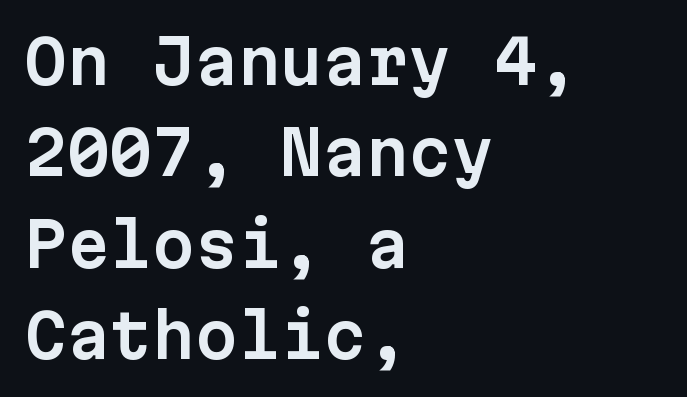
The image shows 61 px sans-serif type, upright, monospaced; set left-aligned, normal line spacing (1.5x), normal letter spacing, not underlined; low stroke contrast and a medium x-height.
